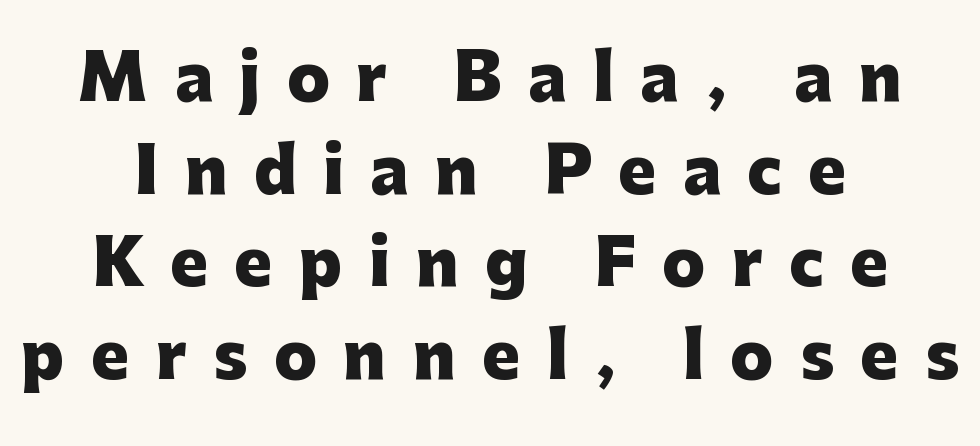
Proportional: the letters do not fall into vertical columns. Summary of vertical rhythm: regular, with standard interline spacing. Weight check: bold — yes, fully. Anything drawn beneath the words? Only blank space. Check where the strokes stop: nothing finishes them off — pure sans.
